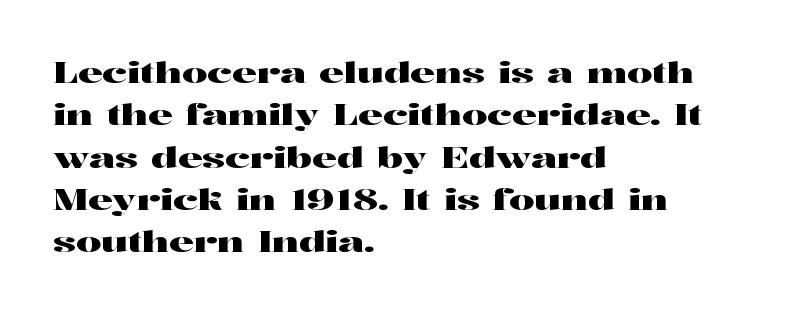
Little horizontal feet cap the strokes, marking this as serif type. This rendering uses left alignment, leaving the right contour irregular. A typesetter would call this zero additional tracking. The strip under each line holds only bare page. When letters stand straight like this, we call the style roman or upright.
